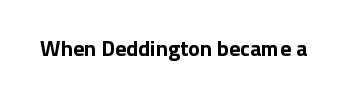
Short note: letters normally spaced. Words float on clear page, feet unadorned. The letters stand upright; this is a roman face. Heavy, bold letterforms.
